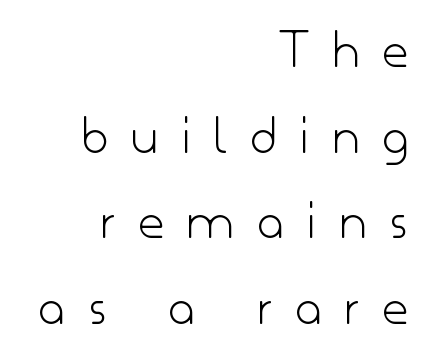
A typesetter would call this leading conventional body-copy spacing. Caption: multi-line text, flush right, ragged left. Varying glyph widths throughout — classic text-font behaviour. The characters are drawn with everyday or finer stroke widths.
